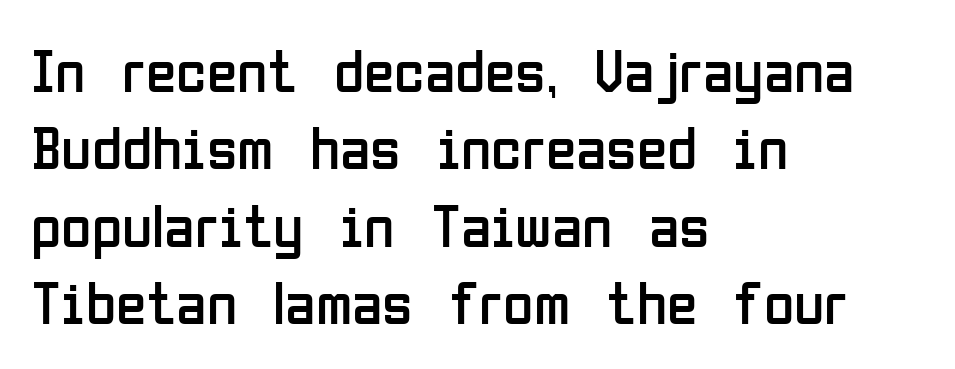
The lines sit at an ordinary, default distance from one another. Do the characters align in a grid? No, the font is proportional. What kind of face is this? One without serifs — a sans. In terms of posture, this sample is upright.
